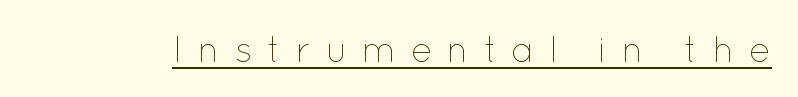
Style check: upright. Vertical stems look standard width or narrower in stroke. The rendering uses natural spacing where letterforms have individual widths. A continuous stroke trails under the words, as in a hyperlink. The line texture is sparse and dotted thanks to wide tracking.
